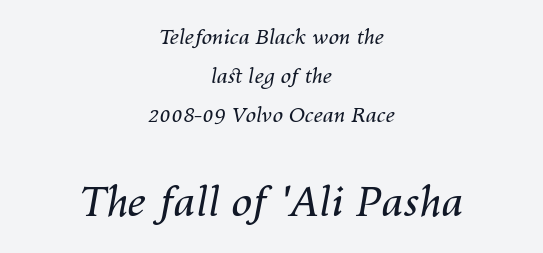
{"italic": "yes", "lean": "right", "slant_degrees": 10, "bold": "no", "weight": "regular", "width": "normal", "stroke_contrast": "medium", "x_height": "medium", "monospaced": "no", "underline": "no", "align": "center", "line_spacing_ratio": 1.85, "letter_spacing": "normal", "letter_spacing_em": 0.0, "larger_block": "second", "size_ratio": 2.0, "glyph_px": 42}
